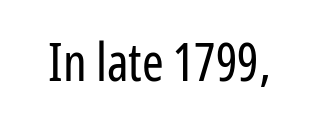
The face used here is a sans, in the tradition of grotesques and geometrics. No italicization has been applied; the sample stays upright. Spacing verdict: proportional, widths tailored to each character. Descenders are the only things crossing below the line. Short note: letters normally spaced.
